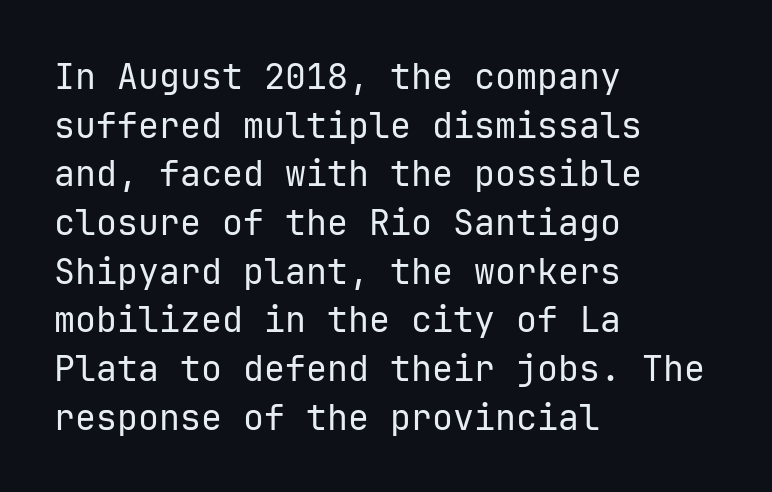
Every character sits straight up, as roman type does. The rendering shows plain stroke endings on the letterforms — a sans-serif design. Normally led — the rows are evenly, conventionally spaced. Leftover space on each line is placed entirely after the last word. Is the stroke heavy? The answer is a plain regular-or-lighter. Do the characters align in a grid? Yes, the font is monospaced.
